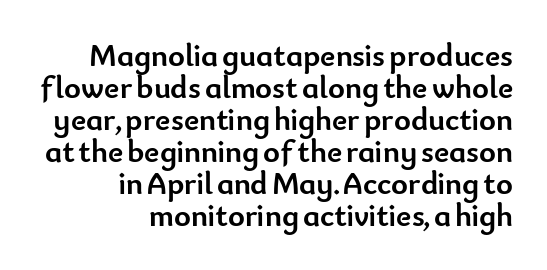
Only glyphs here, with clear space below each row. Ordinary non-slanted type is in use. Each letter keeps its own natural width here, so spacing adapts to shape. A student would call this right alignment; a typographer would say flush right, rag left.
